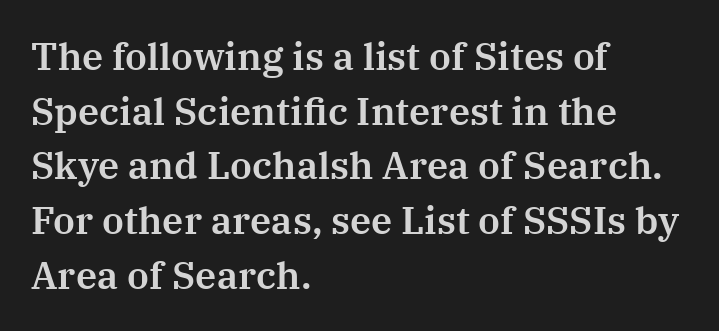
These lines are rendered in a variable-pitch font. This sample uses plain, unmodified letter spacing. The block of text has a typical density, with ordinary space between rows. Words float on clear page, feet unadorned. This is roman type, the default non-slanted kind. Are there feet on the stems? There are — it's a serif.
